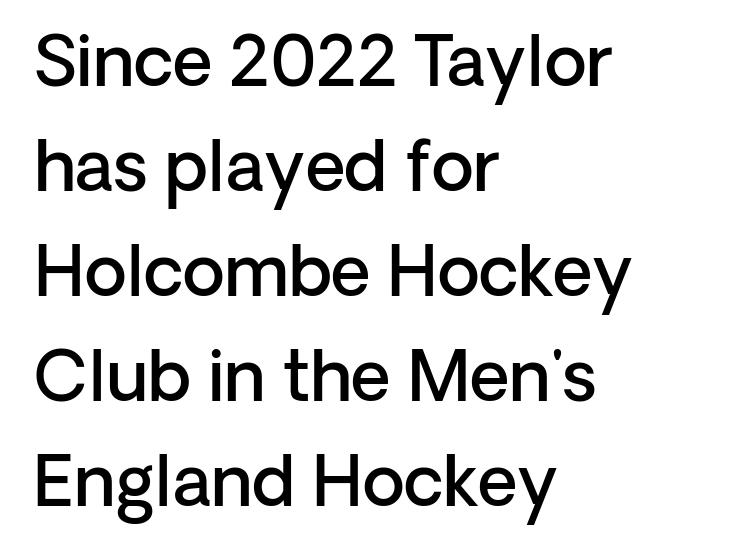
Q: Is the text bold? A: Semi-bold.
Q: Is the text italic (slanted)? A: No, it is upright.
Q: Is the typeface a serif or a sans-serif typeface? A: Sans-serif.
Q: Is the text underlined? A: No.
Q: How is the paragraph aligned? A: Left-aligned.
Q: Is the spacing between letters normal or unusually wide? A: Normal.
Q: Is the spacing between lines tight, normal or loose? A: Normal.
Q: Width (condensed, normal, or wide)? A: Normal.
Q: Stroke contrast? A: Low.
Q: x-height? A: Medium.
Q: Monospaced? A: No.
